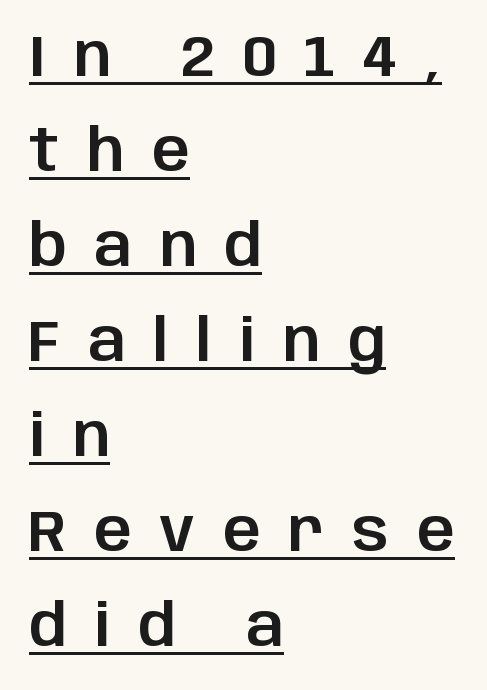
Compared with typical body copy, the letter spacing here is much looser. Think of a printed novel: that variable character pitch is what you see here. Does the lettering tilt? It doesn't — this is upright. The rendering uses a moderate line-height, typical for paragraphs. A rule runs beneath these lines of type.
